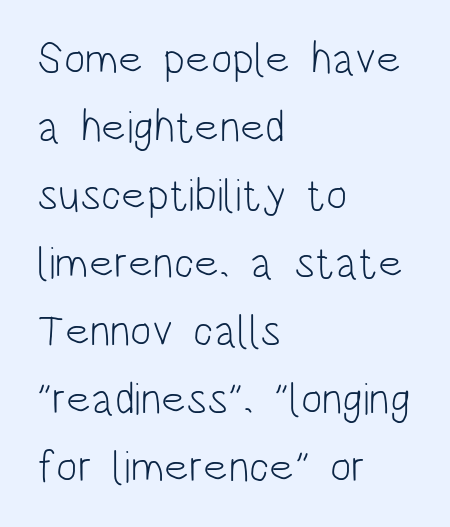
Q: Is the text bold? A: No.
Q: Is the text italic (slanted)? A: No, it is upright.
Q: Is the typeface a serif or a sans-serif typeface? A: Sans-serif.
Q: Is the text underlined? A: No.
Q: How is the paragraph aligned? A: Left-aligned.
Q: Is the spacing between letters normal or unusually wide? A: Normal.
Q: Is the spacing between lines tight, normal or loose? A: Normal.
Q: Width (condensed, normal, or wide)? A: Condensed.
Q: Stroke contrast? A: Low.
Q: x-height? A: Large.
Q: Monospaced? A: No.
